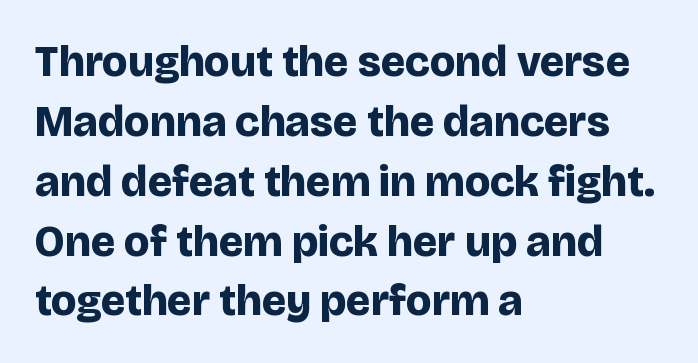
These lines were composed using upright roman letters. This sample has the flowing, uneven cadence of proportional lettering. The strokes are fattened all the way to bold. The baseline area is clear. Observe the ordinary spacing: letters are neighbours, not strangers. A sans-serif font was chosen for this passage.
